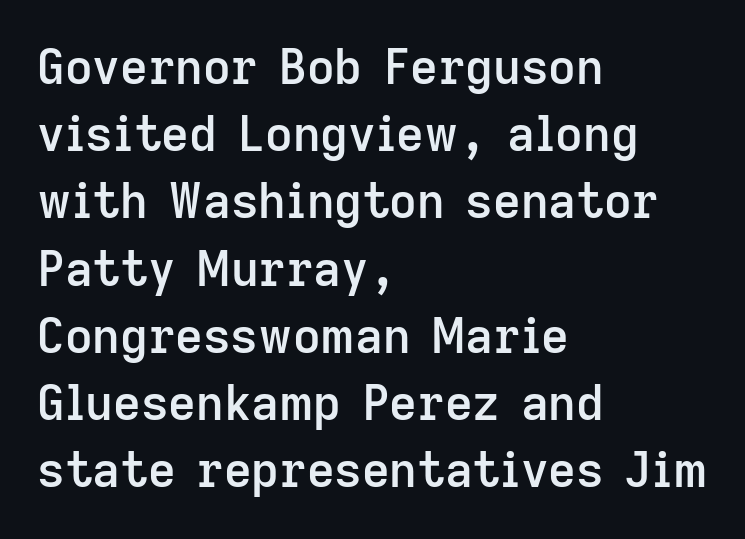
{"serif": "no", "italic": "no", "bold": "semi", "weight": "semibold", "width": "normal", "stroke_contrast": "low", "x_height": "medium", "monospaced": "no", "underline": "no", "align": "left", "line_spacing": "normal", "line_spacing_ratio": 1.4, "letter_spacing": "normal", "letter_spacing_em": 0.0, "glyph_px": 48}
